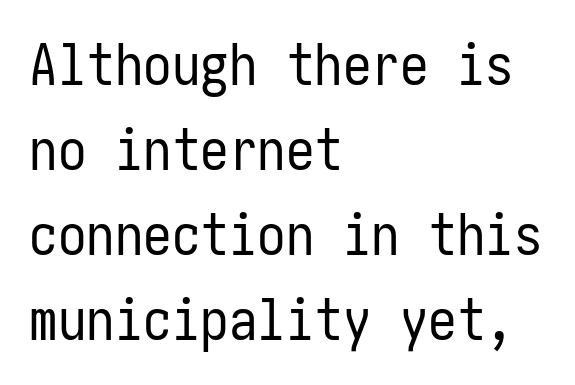
Heft: none added — not bold. Does the type have serifs? No, each stem ends abruptly. Characters remain perfectly vertical along every line. How are the letters spaced? Ordinarily, with no added tracking.
